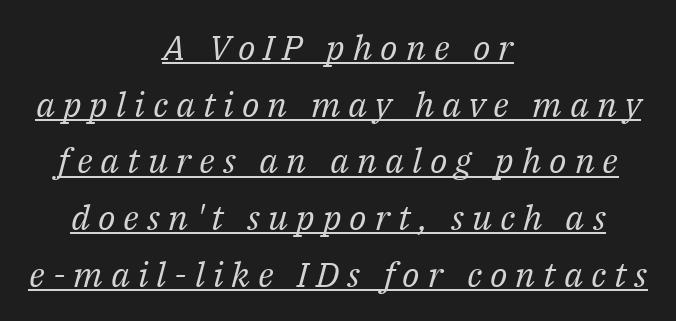
Teacher's note: observe the equal gaps on both sides — that is centered alignment. Is the type heavy? It reads as light-to-regular instead. The gaps between neighbouring characters are conspicuously large. These lines are composed in type with serifs. Italic? Definitely — the glyphs are oblique. If you measured baseline to baseline, you'd find a middling distance.
